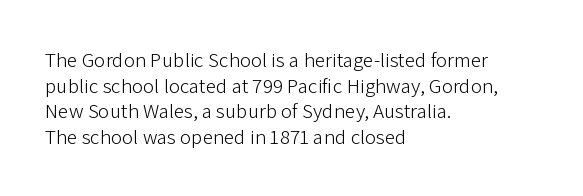
Q: Is the text bold? A: No.
Q: Is the text italic (slanted)? A: No, it is upright.
Q: Is the text underlined? A: No.
Q: How is the paragraph aligned? A: Left-aligned.
Q: Is the spacing between letters normal or unusually wide? A: Normal.
